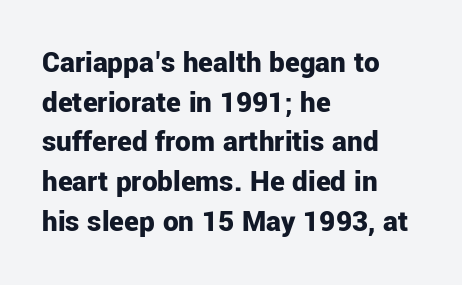
Typographically, this falls in the sans-serif category. Regular leading. Each letter keeps its own natural width here, so spacing adapts to shape. Descenders hang freely into open space. Summary of weight: heavy, a full bold. Quick note: not italic, upright.
